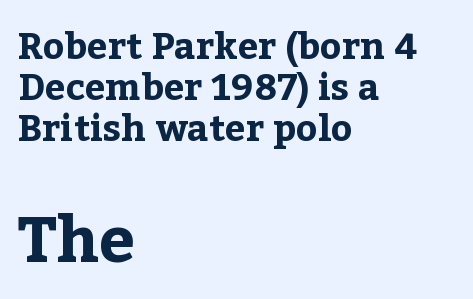
Q: Is the text bold? A: Yes.
Q: Is the text italic (slanted)? A: No, it is upright.
Q: Is the typeface a serif or a sans-serif typeface? A: Serif.
Q: Is the text underlined? A: No.
Q: How is the paragraph aligned? A: Left-aligned.
Q: Is the spacing between letters normal or unusually wide? A: Normal.
Q: Is the spacing between lines tight, normal or loose? A: Tight.
Q: Which block of text is set in a larger size, the first (top) or the second (bottom)? A: The second (bottom) one.
Q: Width (condensed, normal, or wide)? A: Normal.
Q: Stroke contrast? A: Low.
Q: x-height? A: Medium.
Q: Monospaced? A: No.
